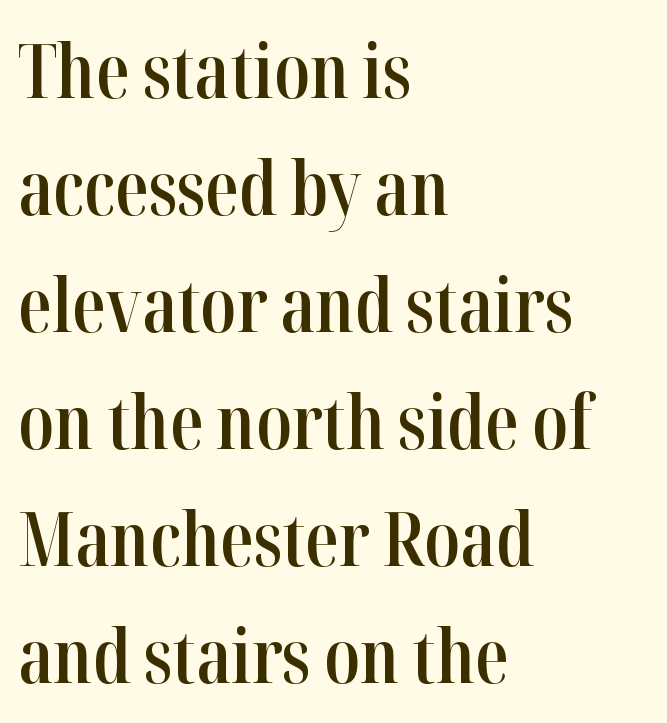
The image shows 74 px semibold, condensed serif type, upright; set left-aligned, normal line spacing (1.58x), normal letter spacing, not underlined; high stroke contrast and a medium x-height.
